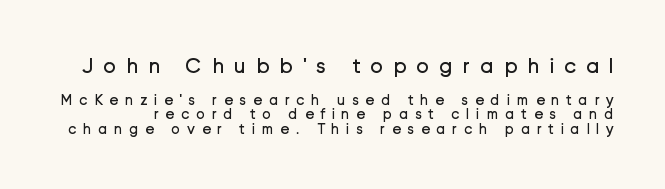
The image shows 22 px text type, upright; set tight line spacing (0.96x), unusually wide letter spacing (+0.44 em), not underlined; the first (top) block is 1.47x larger.
